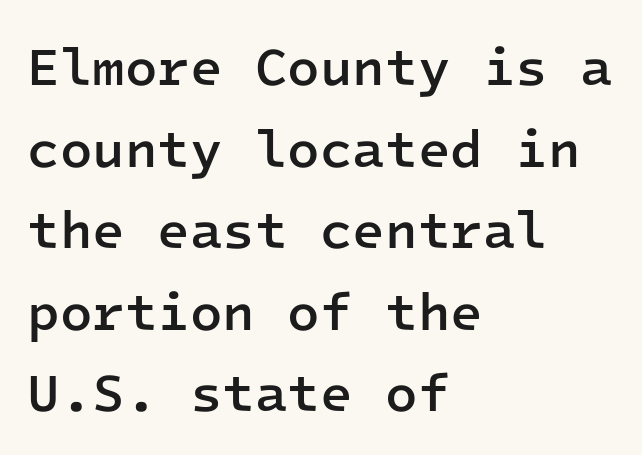
The image shows 53 px semibold sans-serif type, upright, monospaced; set left-aligned, normal line spacing (1.54x), normal letter spacing, not underlined; low stroke contrast and a medium x-height.
